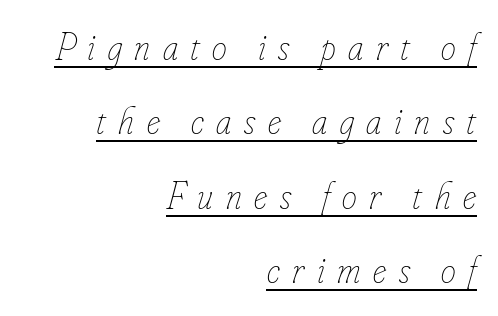
The image shows 38 px thin, condensed type, italic (leaning right); set right-aligned, loose line spacing (1.96x), unusually wide letter spacing (+0.33 em), underlined; low stroke contrast and a small x-height.
